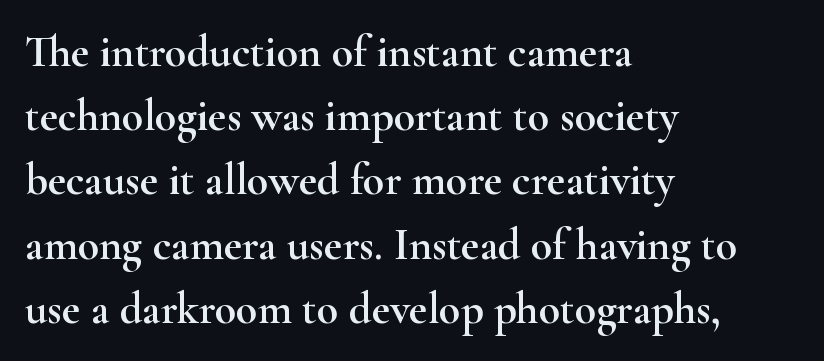
Posture: upright roman. The gap between lines stays unmarked. The face used here is proportionally spaced, like ordinary book or web type. Honestly, the row spacing looks completely unremarkable. Caption: multi-line text, flush left, ragged right. These lines are composed in type with serifs.
